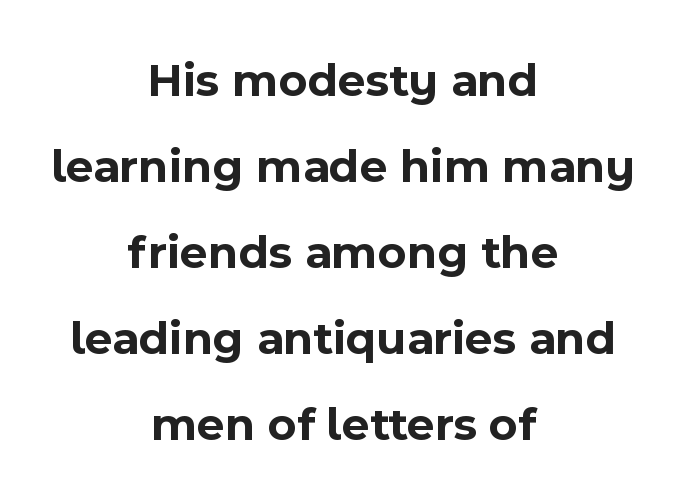
{"serif": "no", "italic": "no", "bold": "yes", "weight": "bold", "width": "normal", "x_height": "medium", "monospaced": "no", "underline": "no", "align": "center", "line_spacing_ratio": 1.79, "letter_spacing": "normal", "letter_spacing_em": 0.0, "glyph_px": 48}
